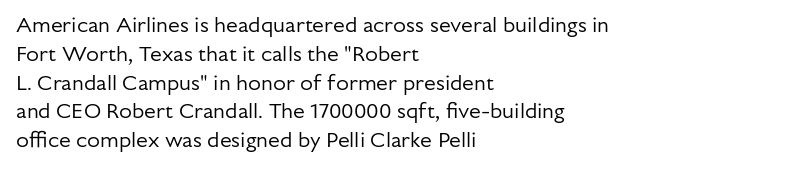
{"italic": "no", "bold": "no", "underline": "no", "align": "left", "line_spacing": "normal", "line_spacing_ratio": 1.37, "letter_spacing": "normal", "letter_spacing_em": 0.0, "glyph_px": 21}
